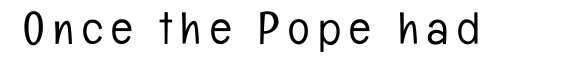
Vertical stems look standard width or narrower in stroke. Here the designer chose a conventional face with non-uniform glyph widths. Posture: straight, roman, zero tilt. Serif or sans? Sans — the stroke terminals are bare. Check the space under the baseline: it is left empty.
